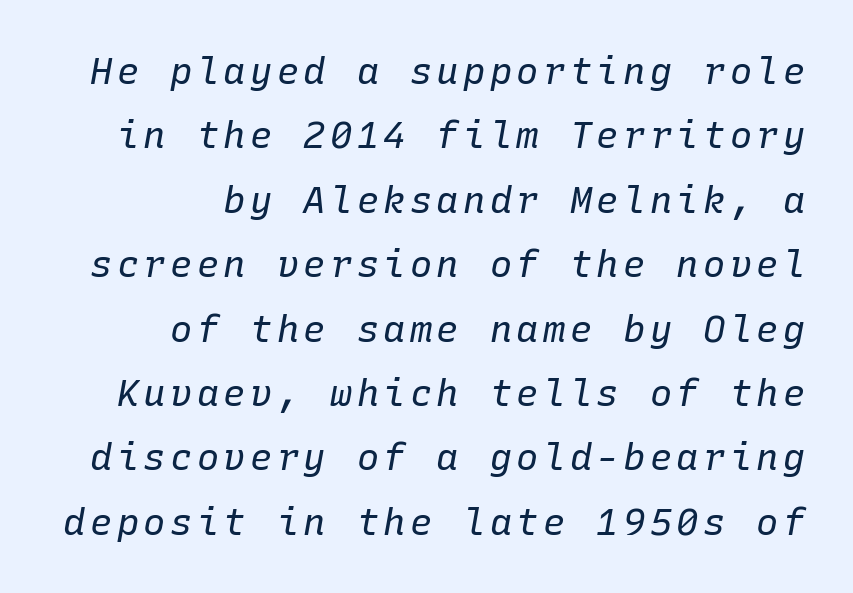
Q: Is the text bold? A: No.
Q: Is the text italic (slanted)? A: Yes, it leans right by about 10 degrees.
Q: Is the text underlined? A: No.
Q: How is the paragraph aligned? A: Right-aligned.
Q: Width (condensed, normal, or wide)? A: Normal.
Q: Stroke contrast? A: Low.
Q: x-height? A: Medium.
Q: Monospaced? A: Yes.
